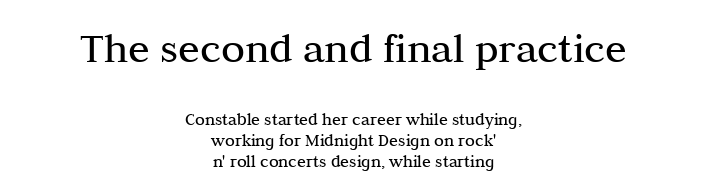
Underlining? Definitely not there. Think of a printed novel: that variable character pitch is what you see here. No extra ink here — the face is not bold. The lettering holds an erect, upright posture throughout. This sample is center-justified, so both line endings float freely. The line texture is even and compact thanks to regular tracking.
